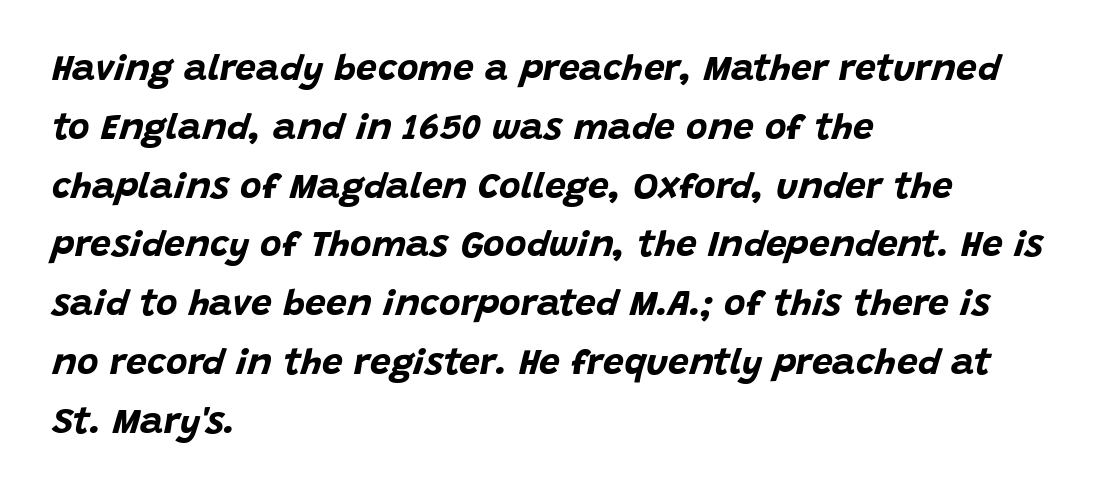
The image shows 37 px bold type, italic (leaning right); set left-aligned, normal line spacing (1.59x), normal letter spacing, not underlined; low stroke contrast and a large x-height.
